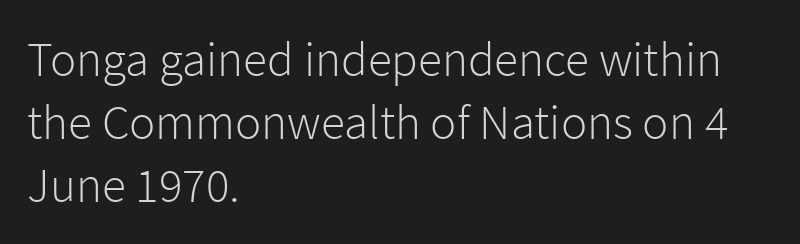
The image shows 49 px light sans-serif type, upright; set left-aligned, normal line spacing (1.29x), normal letter spacing, not underlined; low stroke contrast and a medium x-height.
